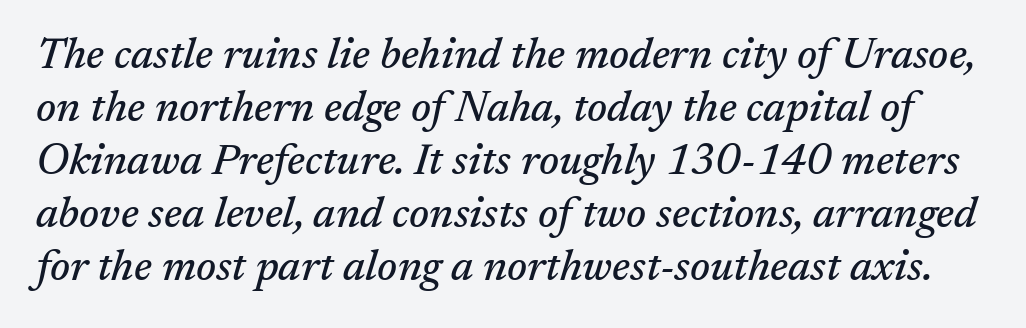
The image shows 43 px serif type, italic (leaning right); set line spacing 1.23x, normal letter spacing, not underlined; medium stroke contrast and a medium x-height.
